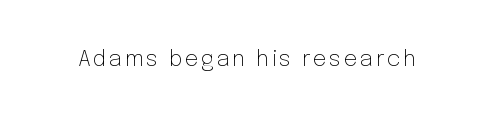
The specimen reads as upright at a glance. The face looks like a standard text weight, possibly lighter. Nobody drew a line under any word here.
